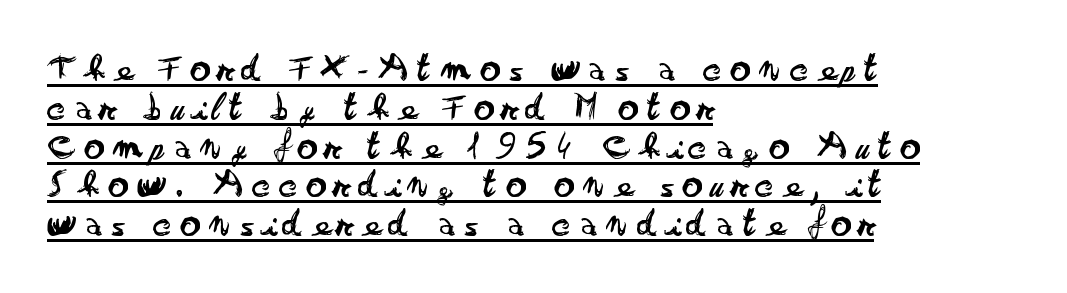
{"serif": "no", "italic": "no", "bold": "no", "weight": "regular", "width": "wide", "stroke_contrast": "low", "x_height": "small", "monospaced": "no", "underline": "yes", "align": "left", "line_spacing": "tight", "line_spacing_ratio": 0.97, "letter_spacing": "wide", "letter_spacing_em": 0.23, "glyph_px": 40}
